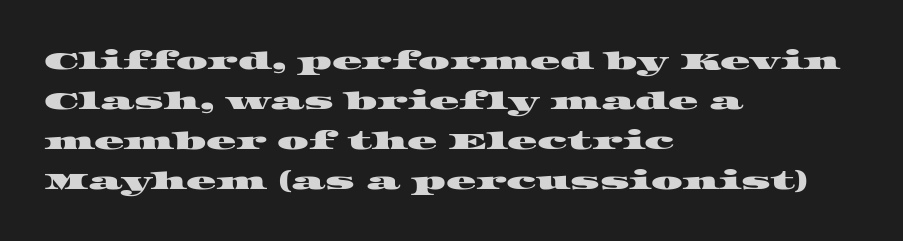
{"underline": "no", "align": "left", "line_spacing": "normal", "line_spacing_ratio": 1.6, "letter_spacing": "normal", "letter_spacing_em": 0.0, "glyph_px": 25}
